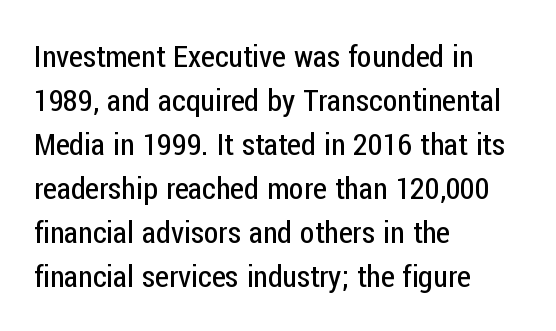
{"serif": "no", "italic": "no", "bold": "no", "weight": "regular", "width": "condensed", "stroke_contrast": "low", "x_height": "medium", "monospaced": "no", "underline": "no", "align": "left", "line_spacing": "normal", "line_spacing_ratio": 1.47, "letter_spacing": "normal", "letter_spacing_em": 0.0, "glyph_px": 30}
